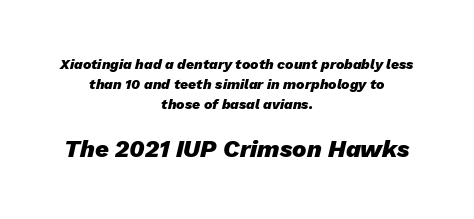
Regarding leading, the lines here are spaced in the standard way. The words here are not underlined. Notice how the stems are inclined rather than vertical — that's the hallmark of italics. A centered setting, common on invitations and titles, is used for this passage. Look at the glyph heights: the lower group is clearly the bigger setting. I'd describe the lettering as bold — thick and assertive.
